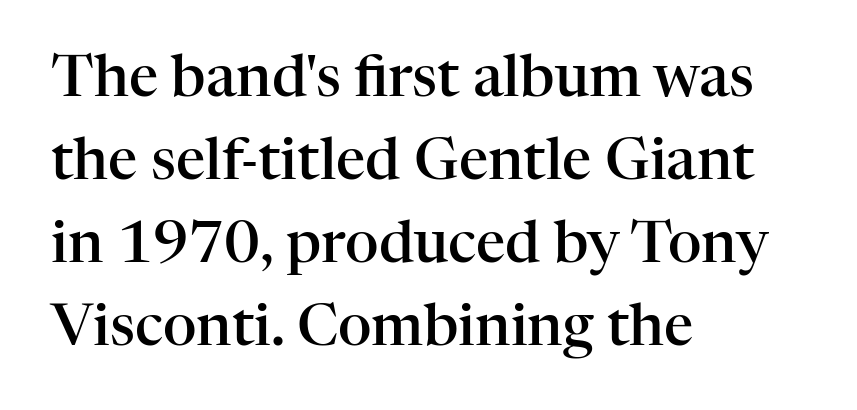
Q: Is the text bold? A: Semi-bold.
Q: Is the text italic (slanted)? A: No, it is upright.
Q: Is the typeface a serif or a sans-serif typeface? A: Serif.
Q: Is the text underlined? A: No.
Q: How is the paragraph aligned? A: Left-aligned.
Q: Is the spacing between letters normal or unusually wide? A: Normal.
Q: Is the spacing between lines tight, normal or loose? A: Normal.
Q: Width (condensed, normal, or wide)? A: Normal.
Q: Stroke contrast? A: High.
Q: x-height? A: Medium.
Q: Monospaced? A: No.
